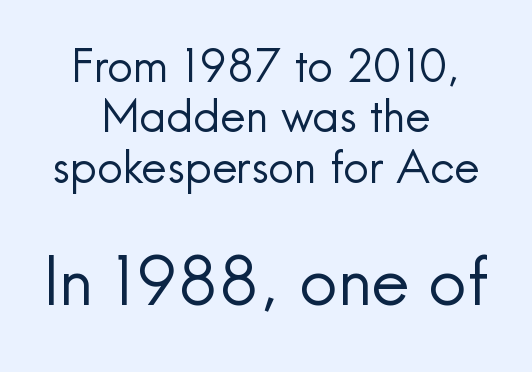
The image shows 67 px regular-weight sans-serif type, upright; set centered, tight line spacing (1.12x), normal letter spacing, not underlined; the second (bottom) block is 1.49x larger; a small x-height.
